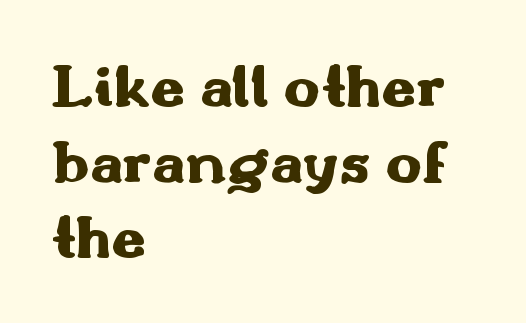
Students, note that the glyphs here touch the page at normal intervals. The lettering stays uniformly vertical, giving the passage a roman look. Strong, thick strokes mark this as bold type. The area under the type is left untouched. Examine the stroke ends and you'll find no serifs.
